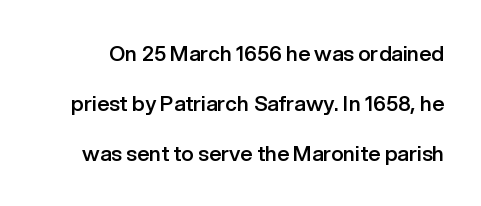
Characters follow at the spacing the type designer built in. Vertical strokes here are truly vertical. Notice the wide empty band between every row — that's loose leading. Descenders hang freely into open space. The face used here is a semibold: visibly heavier than regular, lighter than bold.
